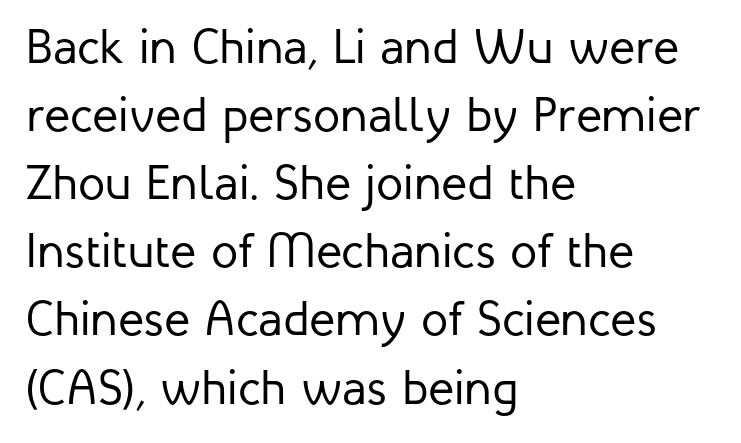
{"serif": "no", "italic": "no", "bold": "no", "weight": "regular", "width": "normal", "stroke_contrast": "low", "x_height": "medium", "monospaced": "no", "underline": "no", "align": "left", "line_spacing": "normal", "line_spacing_ratio": 1.39, "letter_spacing": "normal", "letter_spacing_em": 0.0, "glyph_px": 49}
